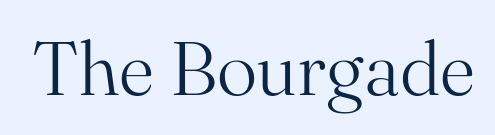
{"serif": "yes", "italic": "no", "bold": "no", "weight": "light", "width": "normal", "stroke_contrast": "medium", "x_height": "small", "monospaced": "no", "underline": "no", "letter_spacing": "normal", "letter_spacing_em": 0.0, "glyph_px": 76}
